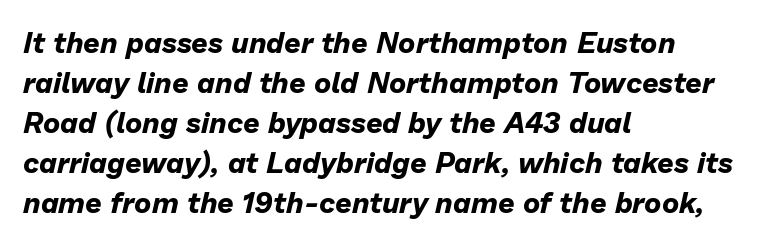
Q: Is the text bold? A: Yes.
Q: Is the text italic (slanted)? A: Yes, it leans right by about 13 degrees.
Q: Is the text underlined? A: No.
Q: How is the paragraph aligned? A: Left-aligned.
Q: Is the spacing between letters normal or unusually wide? A: Normal.
Q: Is the spacing between lines tight, normal or loose? A: Normal.
Q: Width (condensed, normal, or wide)? A: Normal.
Q: Stroke contrast? A: Low.
Q: x-height? A: Medium.
Q: Monospaced? A: No.
